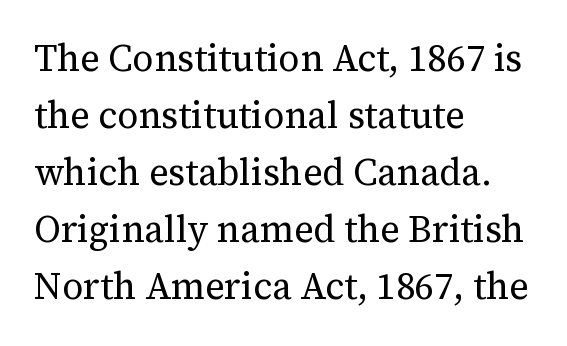
The image shows 37 px regular-weight serif type, upright; set left-aligned, normal line spacing (1.54x), normal letter spacing, not underlined; medium stroke contrast and a medium x-height.
